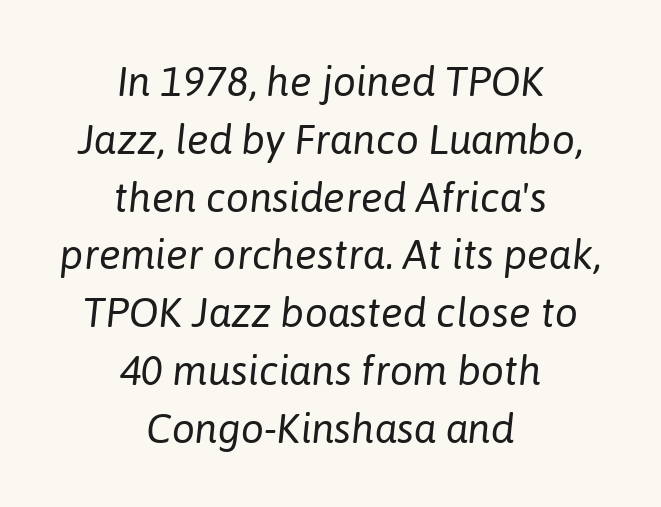
The passage shown stacks its lines at a standard gap. Observe the lean: these are italic letterforms. The compositor balanced each line on the midline. Note the varied advance widths — an 'i' is clearly narrower than an 'm'. Stems here are at most as thick as an everyday book face. What stands out about the letter spacing? Nothing — it is the standard amount.
